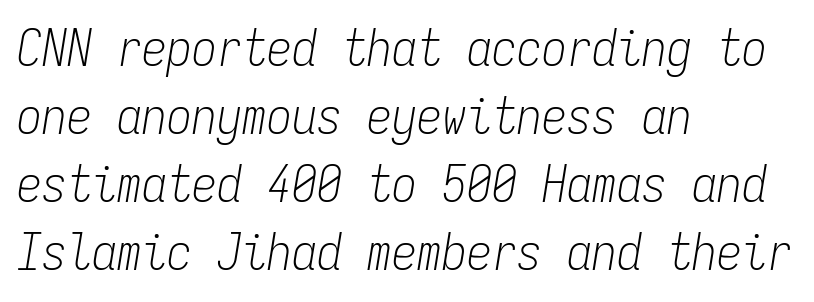
{"italic": "yes", "lean": "right", "slant_degrees": 9, "bold": "no", "weight": "light", "width": "condensed", "stroke_contrast": "low", "x_height": "medium", "monospaced": "yes", "underline": "no", "align": "left", "line_spacing": "normal", "line_spacing_ratio": 1.36, "letter_spacing": "normal", "letter_spacing_em": 0.0, "glyph_px": 50}
